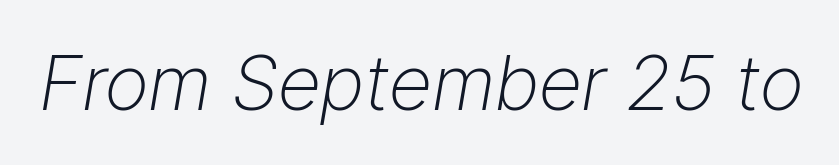
{"italic": "yes", "lean": "right", "slant_degrees": 9, "bold": "no", "weight": "light", "width": "normal", "stroke_contrast": "low", "x_height": "medium", "monospaced": "no", "underline": "no", "letter_spacing": "normal", "letter_spacing_em": 0.0, "glyph_px": 76}
